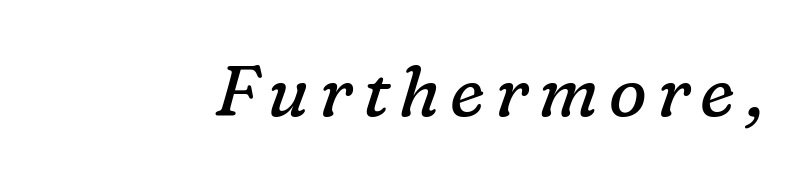
The image shows 71 px regular-weight serif type, italic (leaning right); set not underlined; low stroke contrast and a medium x-height.
